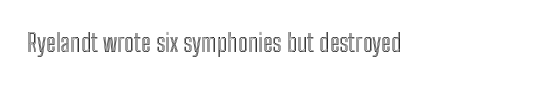
The type is set solid horizontally, with unmodified tracking. Nope, not italic — everything's standing straight. Compared with a centered layout, this one pins lines to the left instead. The gap between lines stays unmarked.
